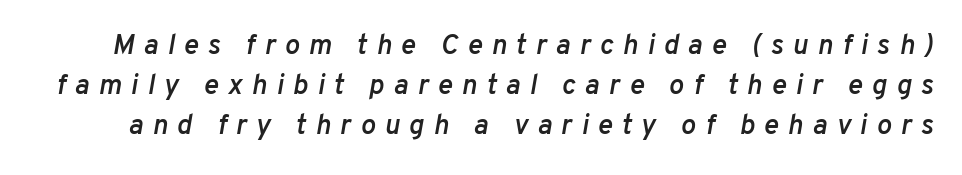
Look at the stroke-to-counter ratio: somewhat heavy, a semibold. Between one letter and the next there's a generous, obvious gap. This sample keeps an unexceptional amount of space between lines. A bare baseline throughout the passage. Emphasis-style slanted type is in use. The face used here is proportionally spaced, like ordinary book or web type.
